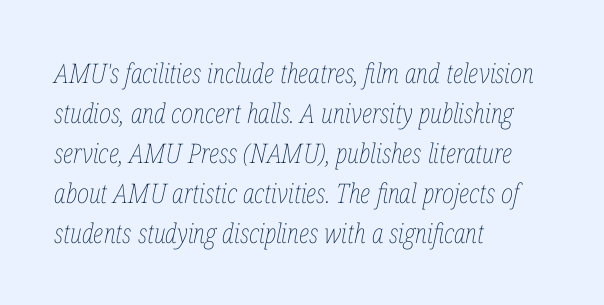
The image shows 27 px text type, italic (leaning right); set left-aligned, normal line spacing (1.48x), normal letter spacing, not underlined.
